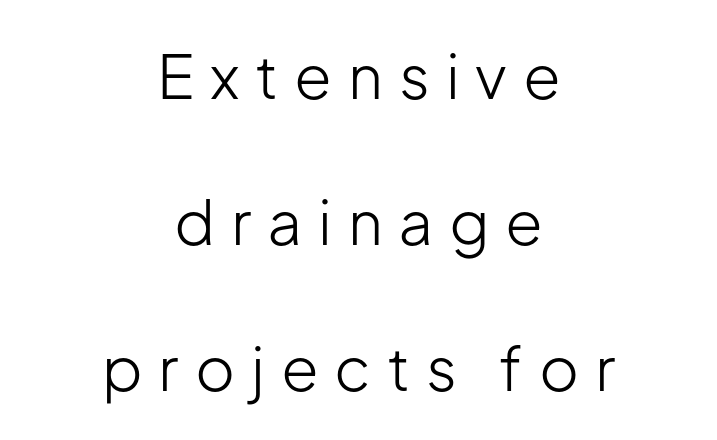
Q: Is the text bold? A: No.
Q: Is the text italic (slanted)? A: No, it is upright.
Q: Is the typeface a serif or a sans-serif typeface? A: Sans-serif.
Q: Is the text underlined? A: No.
Q: How is the paragraph aligned? A: Centered.
Q: Is the spacing between letters normal or unusually wide? A: Unusually wide.
Q: Is the spacing between lines tight, normal or loose? A: Loose.
Q: Width (condensed, normal, or wide)? A: Normal.
Q: Stroke contrast? A: Low.
Q: x-height? A: Medium.
Q: Monospaced? A: No.
